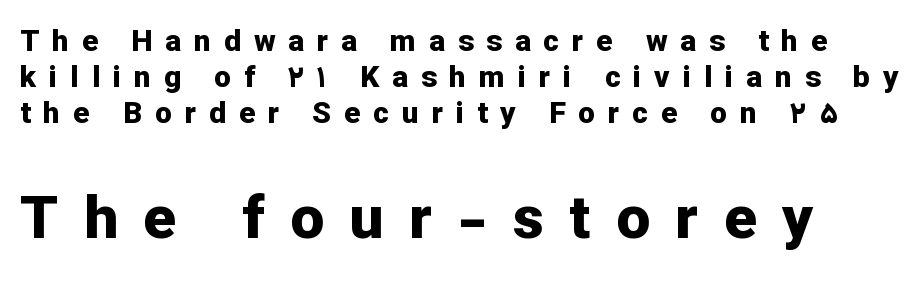
Is this a fixed-width face? No — the glyphs have proportional, varying widths. Does the lettering tilt? It doesn't — this is upright. A student would notice the bottom passage is typeset larger than what precedes it. Underlining? Definitely not there. Serif or sans? Sans — the stroke terminals are bare.
